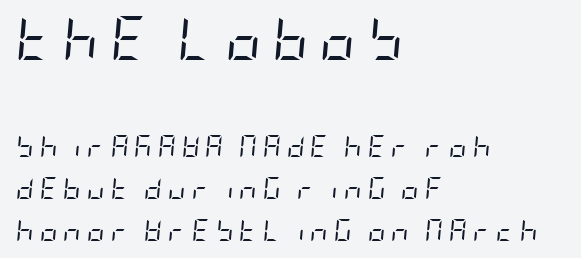
Words appear elongated and porous because spacing is wide. If you measured baseline to baseline, you'd find a long distance. The rendering anchors every line to the left-hand side. Think standard paragraph weight, or any step lighter than that. Style check: oblique.
